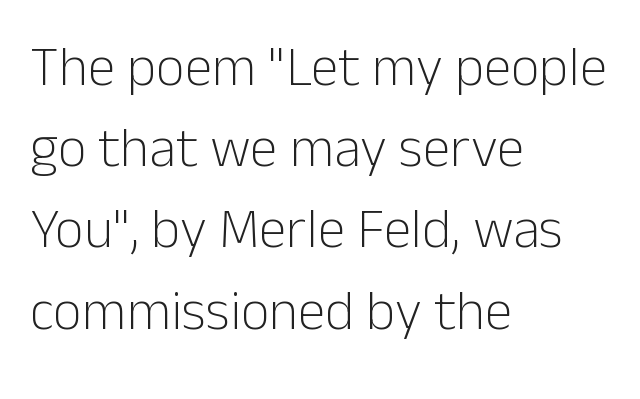
{"serif": "no", "italic": "no", "bold": "no", "weight": "light", "width": "normal", "stroke_contrast": "low", "x_height": "medium", "monospaced": "no", "underline": "no", "align": "left", "line_spacing": "normal", "line_spacing_ratio": 1.45, "letter_spacing": "normal", "letter_spacing_em": 0.0, "glyph_px": 56}
